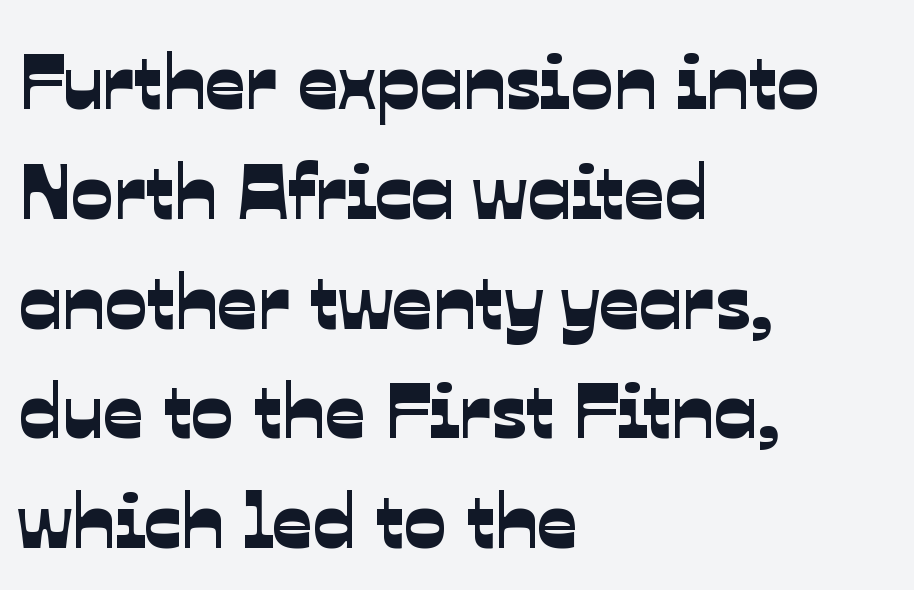
The image shows 79 px sans-serif type; set left-aligned, normal line spacing (1.39x), normal letter spacing, not underlined; low stroke contrast and a medium x-height.
